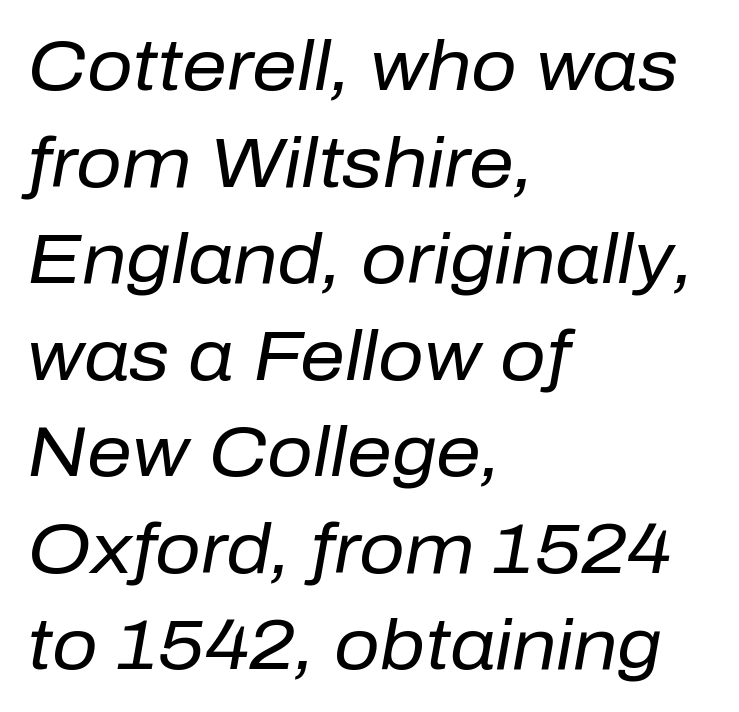
The image shows 71 px regular-weight type, italic (leaning right); set left-aligned, normal line spacing (1.36x), normal letter spacing, not underlined; low stroke contrast and a medium x-height.
